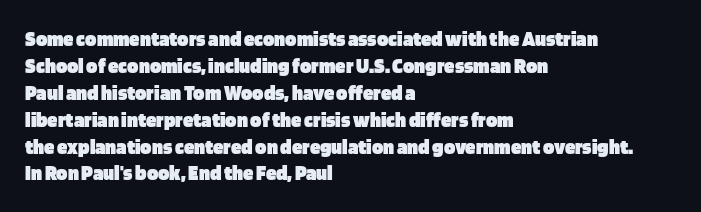
Which margin do the lines hug? The left one — the right edge is uneven. The foot of each line stays bare and open. Strokes here are thick enough to call this a true bold. Does the lettering tilt? It doesn't — this is upright. You could call the tracking neutral — neither tight nor loose. Interline gaps are of average width in this sample.
